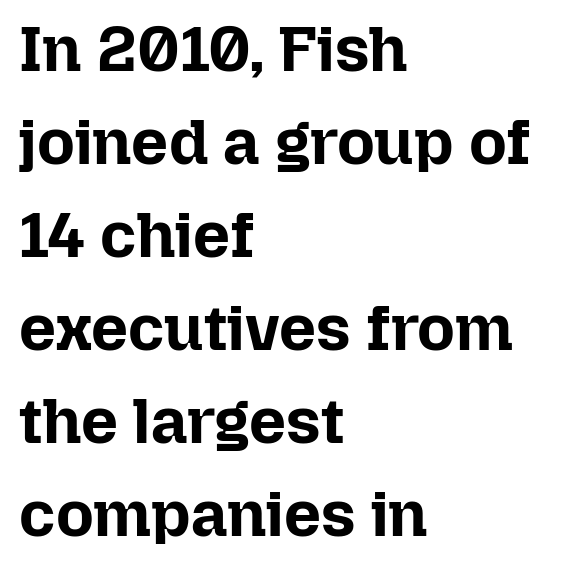
{"italic": "no", "bold": "yes", "weight": "bold", "width": "normal", "stroke_contrast": "low", "x_height": "medium", "monospaced": "no", "underline": "no", "align": "left", "line_spacing": "normal", "line_spacing_ratio": 1.43, "letter_spacing": "normal", "letter_spacing_em": 0.0, "glyph_px": 65}
